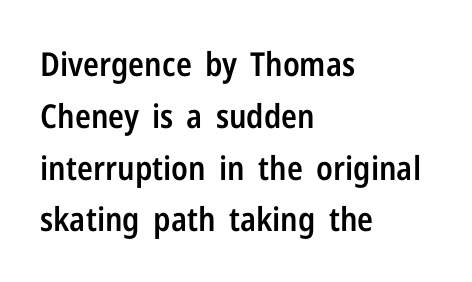
{"serif": "no", "italic": "no", "bold": "semi", "weight": "semibold", "width": "condensed", "stroke_contrast": "low", "x_height": "medium", "monospaced": "no", "underline": "no", "align": "left", "line_spacing": "normal", "line_spacing_ratio": 1.57, "letter_spacing": "normal", "letter_spacing_em": 0.0, "glyph_px": 33}
